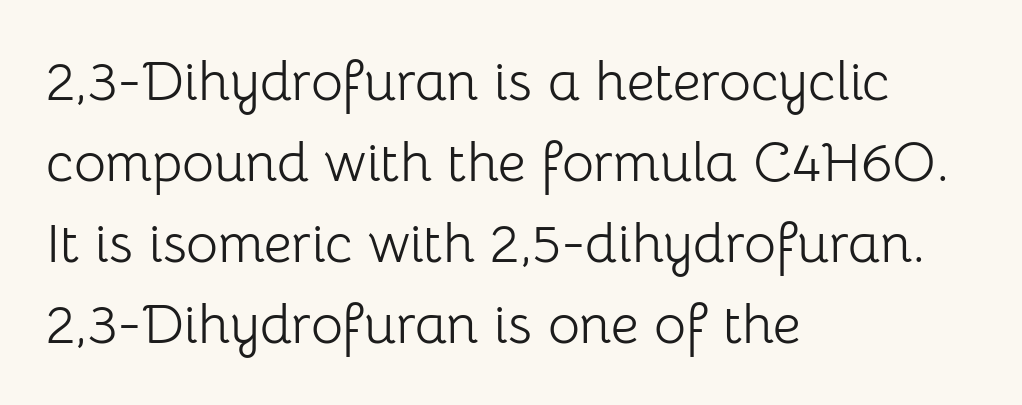
{"serif": "no", "italic": "no", "bold": "no", "weight": "light", "width": "normal", "stroke_contrast": "low", "x_height": "medium", "monospaced": "no", "underline": "no", "align": "left", "line_spacing": "normal", "line_spacing_ratio": 1.47, "letter_spacing": "normal", "letter_spacing_em": 0.0, "glyph_px": 55}
